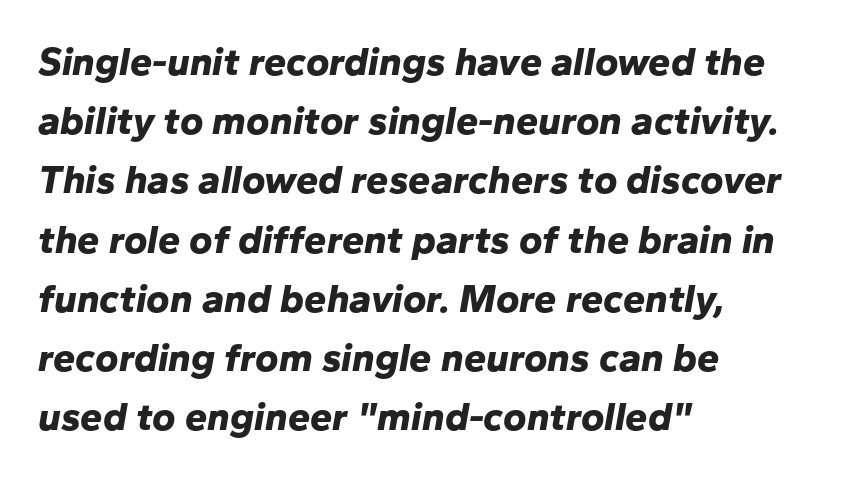
The image shows 40 px bold type, italic (leaning right); set left-aligned, normal line spacing (1.48x), normal letter spacing, not underlined; low stroke contrast and a medium x-height.
